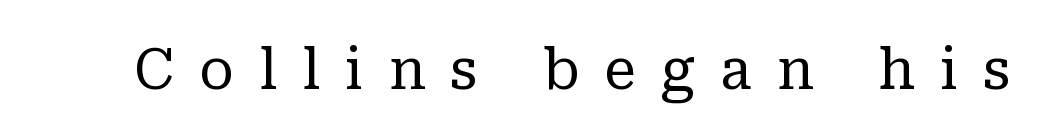
The image shows 57 px regular-weight serif type, upright; set unusually wide letter spacing (+0.44 em), not underlined; low stroke contrast and a medium x-height.
